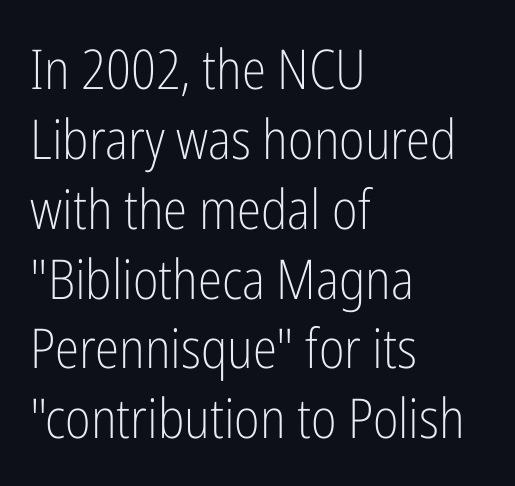
A normal amount of white space separates one row of letters from the next. Descender tails drop into unmarked territory. Italic? Not at all — the glyphs are vertical. The letters carry no serifs — their stems end cleanly without finishing strokes. The lines are quadded left.
